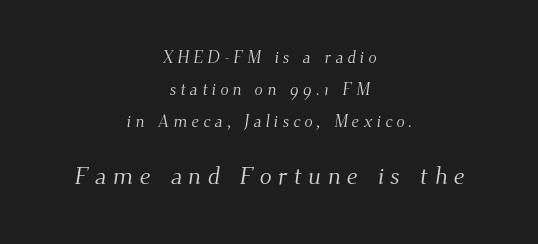
{"bold": "no", "underline": "no", "align": "center", "line_spacing_ratio": 1.87, "letter_spacing": "wide", "letter_spacing_em": 0.25, "larger_block": "second", "size_ratio": 1.47, "glyph_px": 25}
